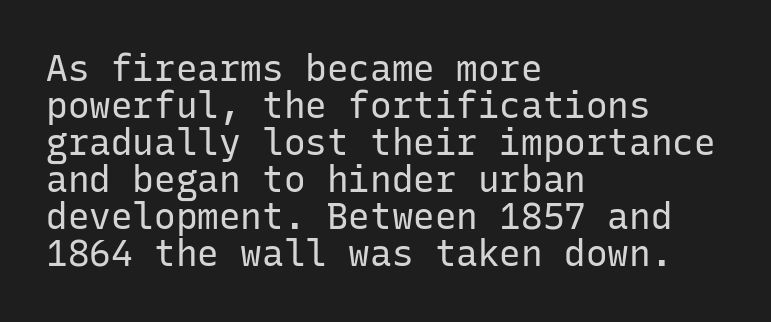
{"serif": "no", "italic": "no", "bold": "no", "weight": "regular", "width": "normal", "stroke_contrast": "low", "x_height": "medium", "monospaced": "yes", "underline": "no", "align": "left", "line_spacing": "tight", "line_spacing_ratio": 1.03, "letter_spacing": "normal", "letter_spacing_em": 0.0, "glyph_px": 36}
